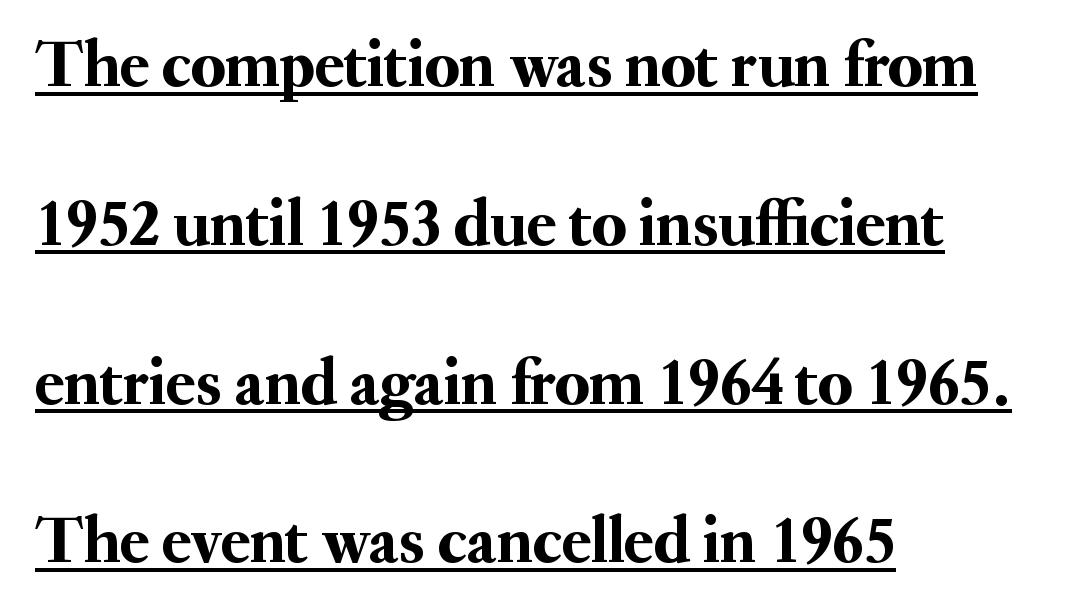
If you drew a line through each stem, it would be perfectly vertical. A typesetter would call this zero additional tracking. A rule runs beneath these lines of type. These lines are rendered in a variable-pitch font. Baseline-to-baseline distance is far greater than the letter height.
